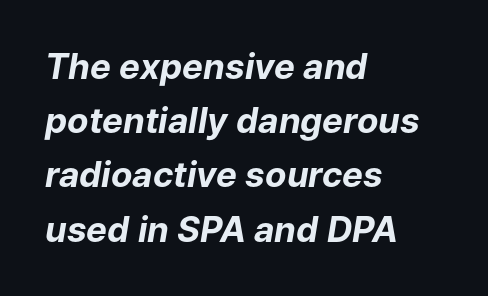
Quick note: interline space is typical. This rendering features lettering with no underline. Line starts are locked; line ends wander. Caption: bold face, heavy strokes. The letters advance in unequal steps, a hallmark of proportional type.
